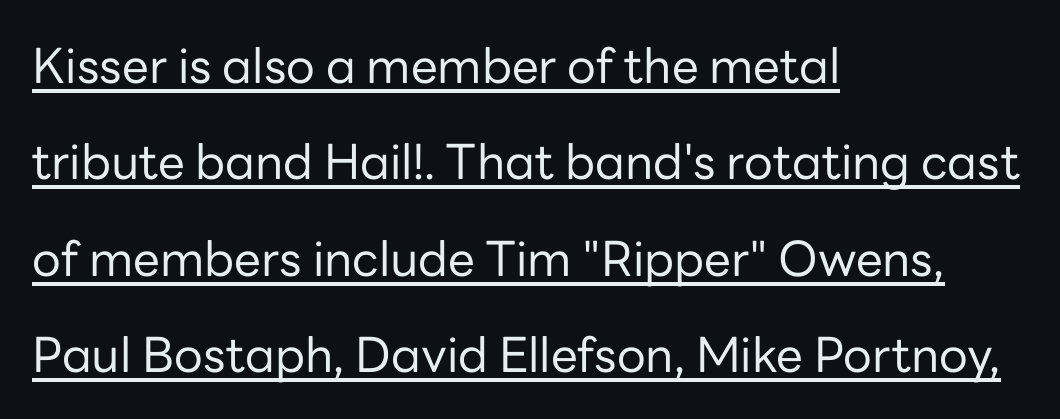
Is this a sans? Yes — the strokes have no serifs. Casual observation: everything's shoved over to the left. Posture: upright roman. Note the varied advance widths — an 'i' is clearly narrower than an 'm'.
